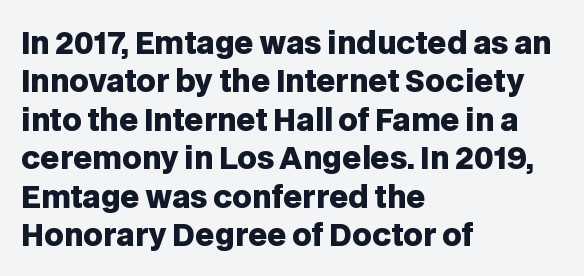
What stands out about the letter spacing? Nothing — it is the standard amount. Typographic density is high because the face is bold. The area under the type is left untouched. Style check: upright. The line-height multiplier appears to be the usual default. The paragraph has a hard left edge and a soft right edge.
